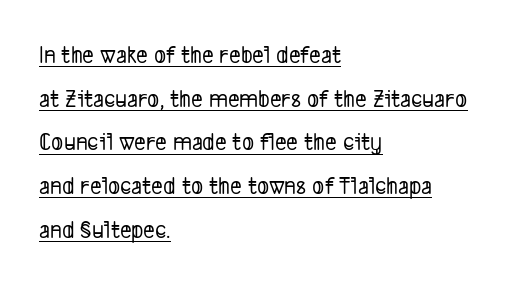
Q: Is the text underlined? A: Yes.
Q: How is the paragraph aligned? A: Left-aligned.
Q: Is the spacing between letters normal or unusually wide? A: Normal.
